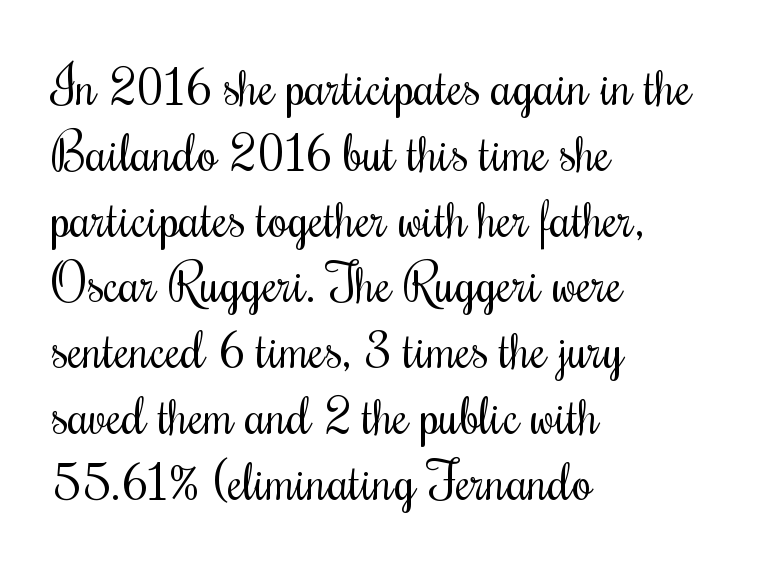
Q: Is the text bold? A: No.
Q: Is the text italic (slanted)? A: Yes.
Q: Is the text underlined? A: No.
Q: How is the paragraph aligned? A: Left-aligned.
Q: Is the spacing between letters normal or unusually wide? A: Normal.
Q: Is the spacing between lines tight, normal or loose? A: Normal.
Q: Width (condensed, normal, or wide)? A: Condensed.
Q: Stroke contrast? A: Medium.
Q: x-height? A: Small.
Q: Monospaced? A: No.
